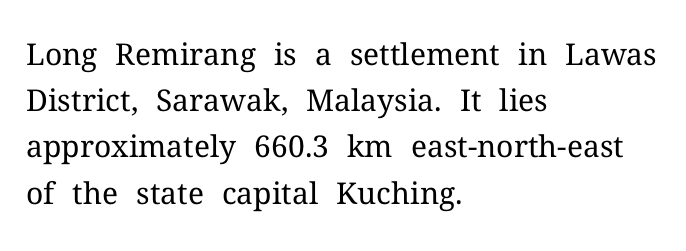
{"serif": "yes", "italic": "no", "bold": "no", "weight": "regular", "width": "normal", "stroke_contrast": "medium", "x_height": "medium", "monospaced": "no", "underline": "no", "align": "left", "line_spacing": "normal", "line_spacing_ratio": 1.54, "letter_spacing": "normal", "letter_spacing_em": 0.0, "glyph_px": 30}
